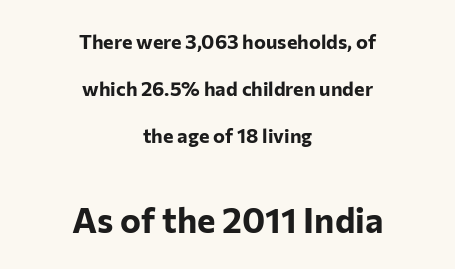
Summary of weight: heavy, a full bold. These lines are rendered in a variable-pitch font. Visually the block forms a symmetrical silhouette, jagged on both flanks. The gaps between neighbouring characters are ordinary and unremarkable. This is roman type, the default non-slanted kind.
